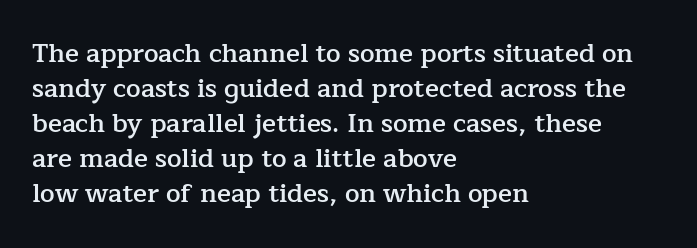
{"italic": "no", "bold": "semi", "underline": "no", "align": "left", "line_spacing": "normal", "line_spacing_ratio": 1.35, "letter_spacing": "normal", "letter_spacing_em": 0.0, "glyph_px": 26}
